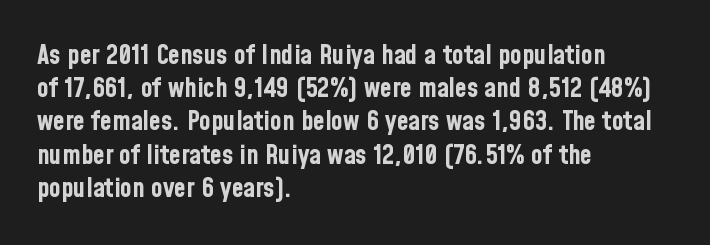
The image shows 27 px bold type, upright; set left-aligned, line spacing 1.23x, normal letter spacing, not underlined.
